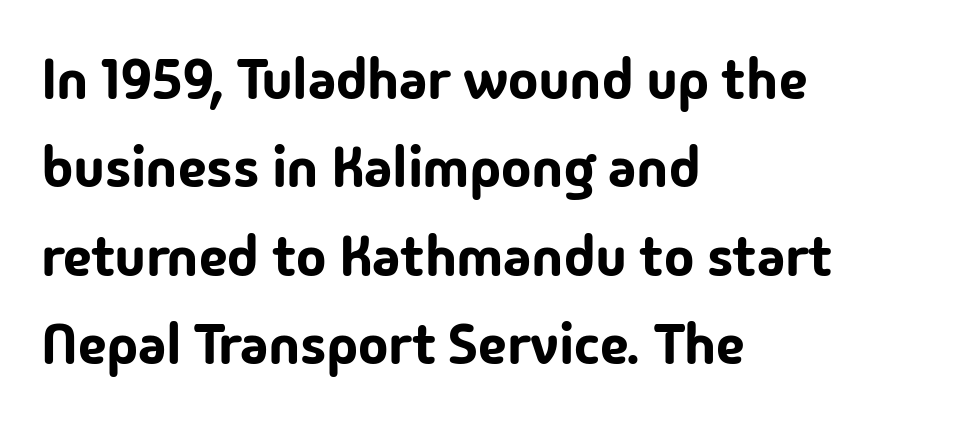
Evenly set lines give the paragraph a standard silhouette. The words here are not underlined. Serifs: no, the terminals of the letterforms are clean. The lines are quadded left.
